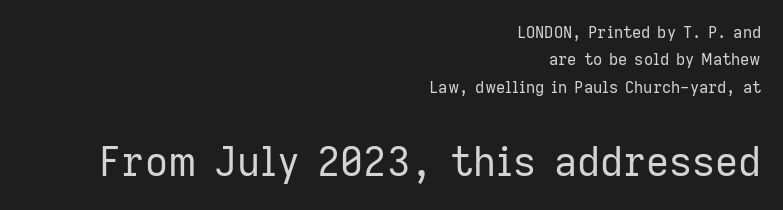
Q: Is the text bold? A: No.
Q: Is the text italic (slanted)? A: No, it is upright.
Q: Is the typeface a serif or a sans-serif typeface? A: Sans-serif.
Q: Is the text underlined? A: No.
Q: How is the paragraph aligned? A: Right-aligned.
Q: Is the spacing between letters normal or unusually wide? A: Normal.
Q: Which block of text is set in a larger size, the first (top) or the second (bottom)? A: The second (bottom) one.
Q: Width (condensed, normal, or wide)? A: Normal.
Q: Stroke contrast? A: Low.
Q: x-height? A: Medium.
Q: Monospaced? A: No.
